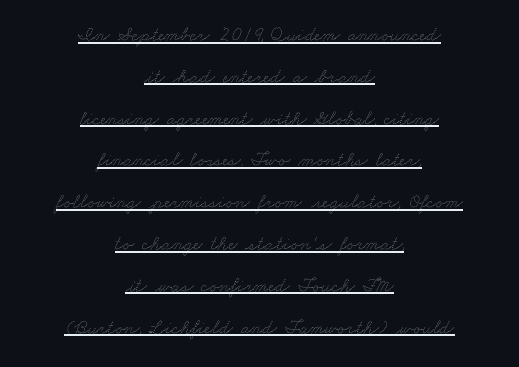
The image shows 20 px text type; set centered, loose line spacing (2.09x), normal letter spacing, underlined.
